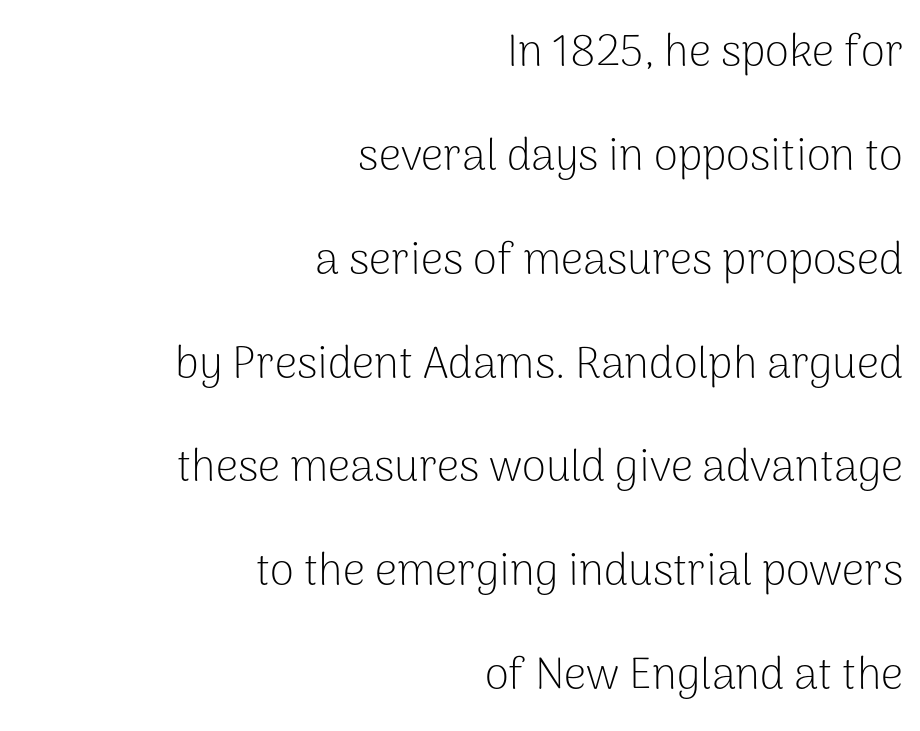
{"serif": "no", "italic": "no", "bold": "no", "weight": "light", "width": "normal", "stroke_contrast": "low", "x_height": "medium", "monospaced": "no", "underline": "no", "align": "right", "line_spacing": "loose", "line_spacing_ratio": 2.36, "letter_spacing": "normal", "letter_spacing_em": 0.0, "glyph_px": 44}
